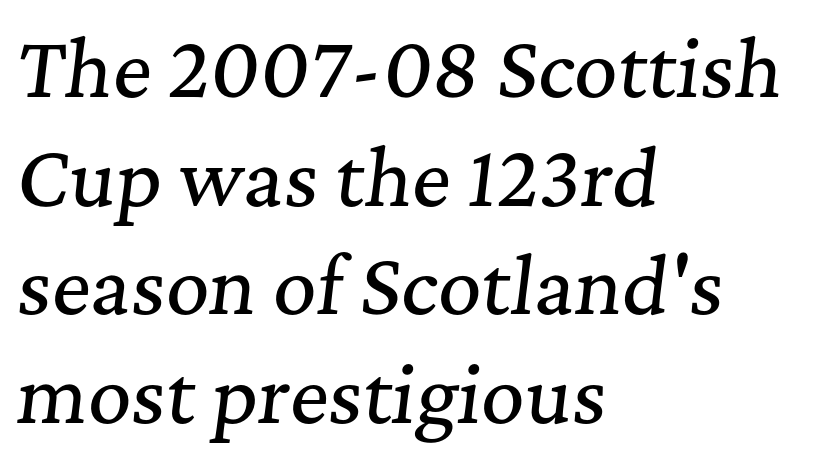
This sample is left-justified, so line endings fall wherever the words run out. Nobody drew a line under any word here. The tracking reads as untouched default to a designer's eye. The letters advance in unequal steps, a hallmark of proportional type. The lettering tilts uniformly, giving the passage an italic look. Serifs: yes, visible at the terminals of the letterforms.
